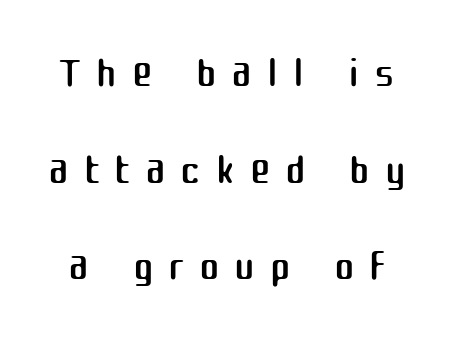
The image shows 62 px regular-weight sans-serif type, upright; set normal line spacing (1.56x), unusually wide letter spacing (+0.24 em), not underlined; medium stroke contrast and a medium x-height.
